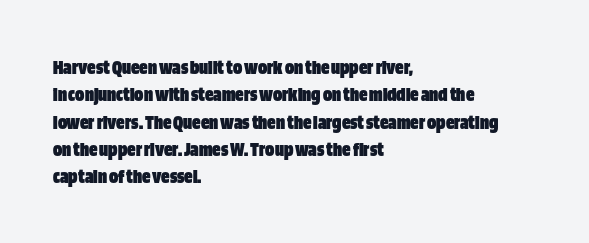
The image shows 21 px bold type, upright; set left-aligned, normal line spacing (1.3x), normal letter spacing, not underlined.
